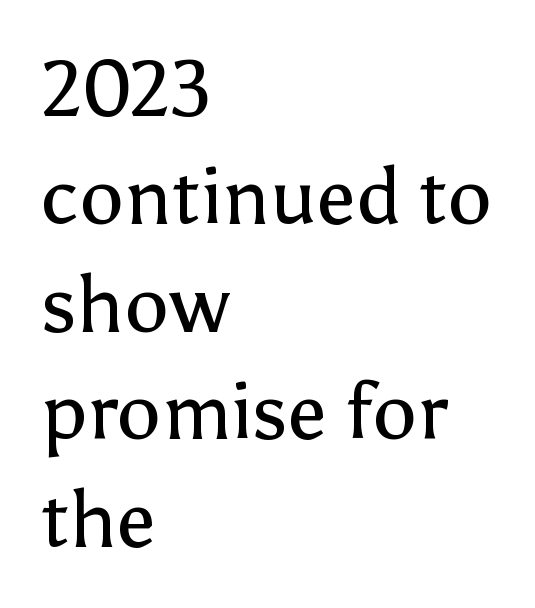
Q: Is the text bold? A: No.
Q: Is the text italic (slanted)? A: No, it is upright.
Q: Is the typeface a serif or a sans-serif typeface? A: Sans-serif.
Q: Is the text underlined? A: No.
Q: How is the paragraph aligned? A: Left-aligned.
Q: Is the spacing between letters normal or unusually wide? A: Normal.
Q: Is the spacing between lines tight, normal or loose? A: Normal.
Q: Width (condensed, normal, or wide)? A: Normal.
Q: Stroke contrast? A: Low.
Q: x-height? A: Medium.
Q: Monospaced? A: No.
